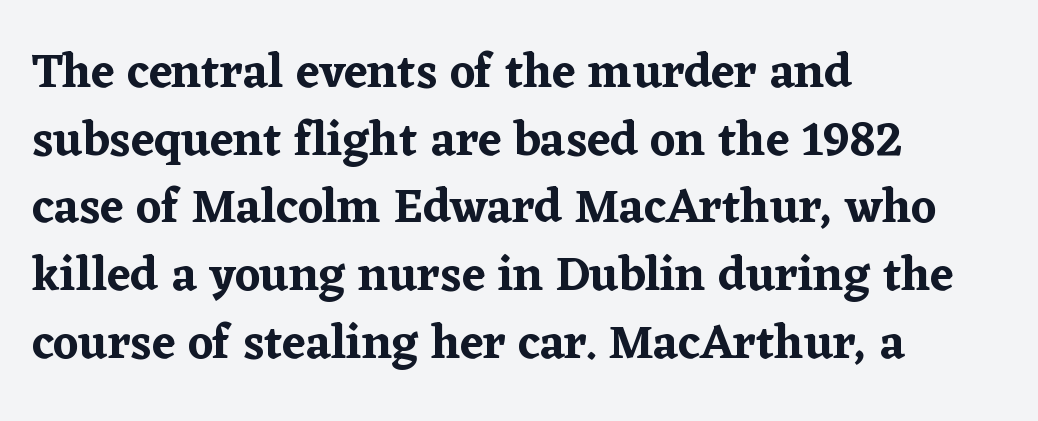
The image shows 48 px serif type, upright; set left-aligned, normal line spacing (1.41x), normal letter spacing, not underlined; low stroke contrast and a medium x-height.
